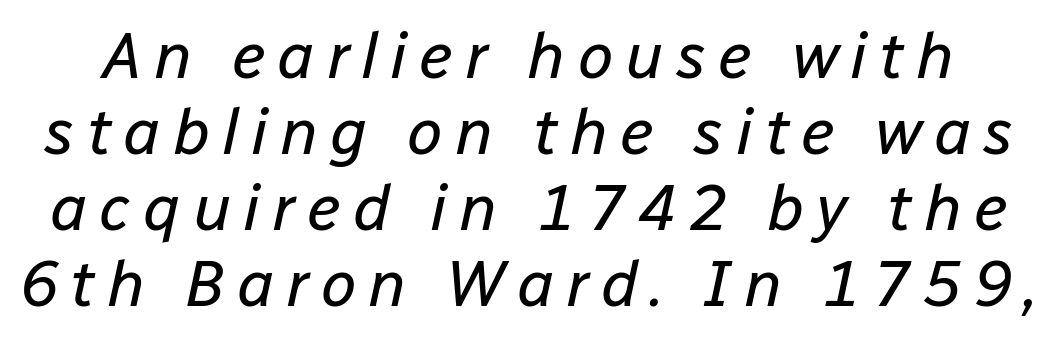
The image shows 65 px regular-weight type, italic (leaning right); set line spacing 1.17x, not underlined; low stroke contrast and a medium x-height.
